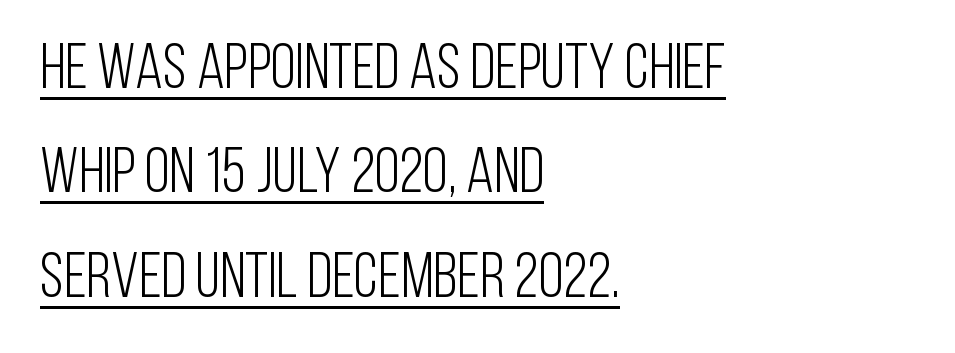
Q: Is the text bold? A: No.
Q: Is the text italic (slanted)? A: No, it is upright.
Q: Is the typeface a serif or a sans-serif typeface? A: Sans-serif.
Q: Is the text underlined? A: Yes.
Q: How is the paragraph aligned? A: Left-aligned.
Q: Is the spacing between letters normal or unusually wide? A: Normal.
Q: Is the spacing between lines tight, normal or loose? A: Normal.
Q: Width (condensed, normal, or wide)? A: Condensed.
Q: Stroke contrast? A: Low.
Q: x-height? A: Large.
Q: Monospaced? A: No.
